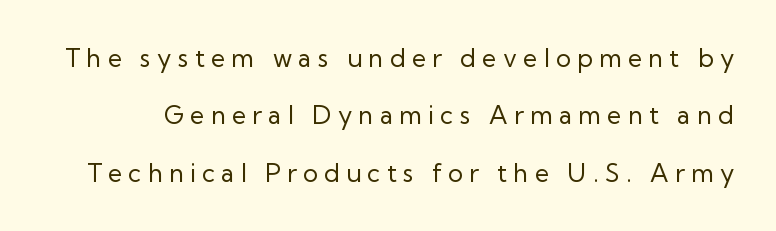
{"italic": "no", "bold": "no", "underline": "no", "line_spacing": "loose", "line_spacing_ratio": 2.3, "letter_spacing": "wide", "letter_spacing_em": 0.25, "glyph_px": 25}
